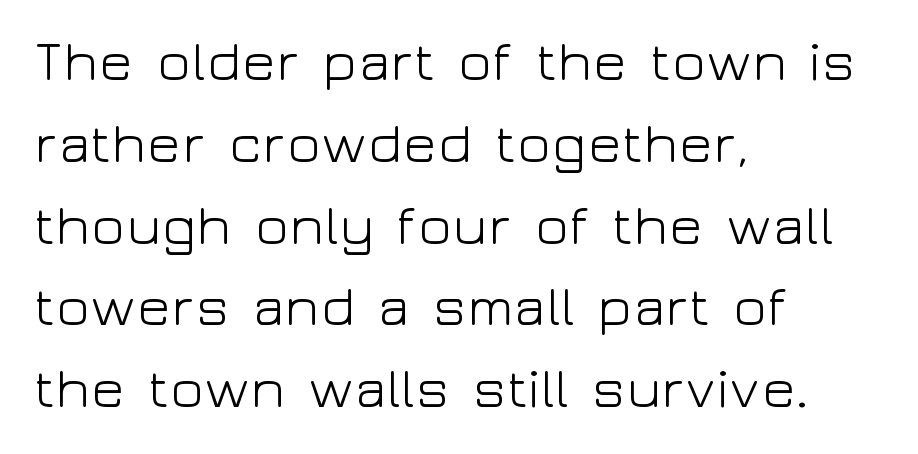
Vertically, the passage feels balanced, rows spaced as you'd expect. The passage shown is not underscored anywhere. Tracking value appears to be zero — textbook default spacing. Varying glyph widths throughout — classic text-font behaviour. Italic? Not at all — the glyphs are vertical.
